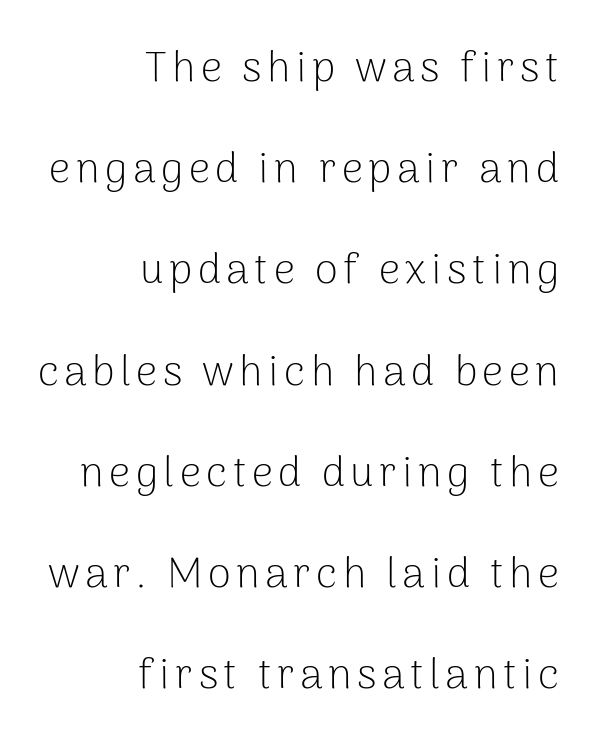
Q: Is the text bold? A: No.
Q: Is the text italic (slanted)? A: No, it is upright.
Q: Is the typeface a serif or a sans-serif typeface? A: Sans-serif.
Q: Is the text underlined? A: No.
Q: How is the paragraph aligned? A: Right-aligned.
Q: Is the spacing between lines tight, normal or loose? A: Loose.
Q: Width (condensed, normal, or wide)? A: Normal.
Q: Stroke contrast? A: Low.
Q: x-height? A: Medium.
Q: Monospaced? A: No.
